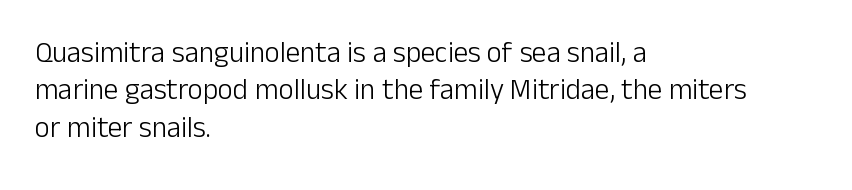
The image shows 29 px light sans-serif type, upright; set left-aligned, normal line spacing (1.29x), normal letter spacing, not underlined; low stroke contrast and a medium x-height.
